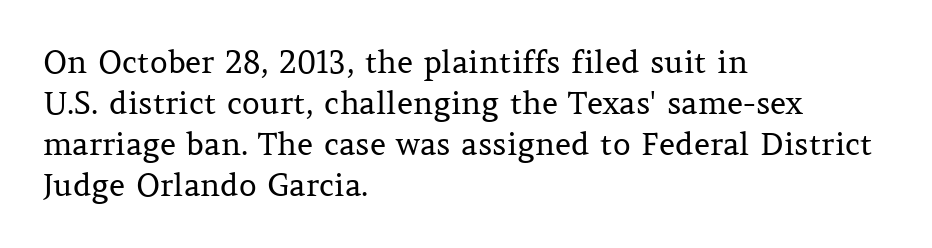
{"serif": "yes", "italic": "no", "bold": "no", "weight": "regular", "width": "normal", "stroke_contrast": "medium", "x_height": "medium", "monospaced": "no", "underline": "no", "align": "left", "line_spacing": "normal", "line_spacing_ratio": 1.32, "letter_spacing": "normal", "letter_spacing_em": 0.0, "glyph_px": 31}
